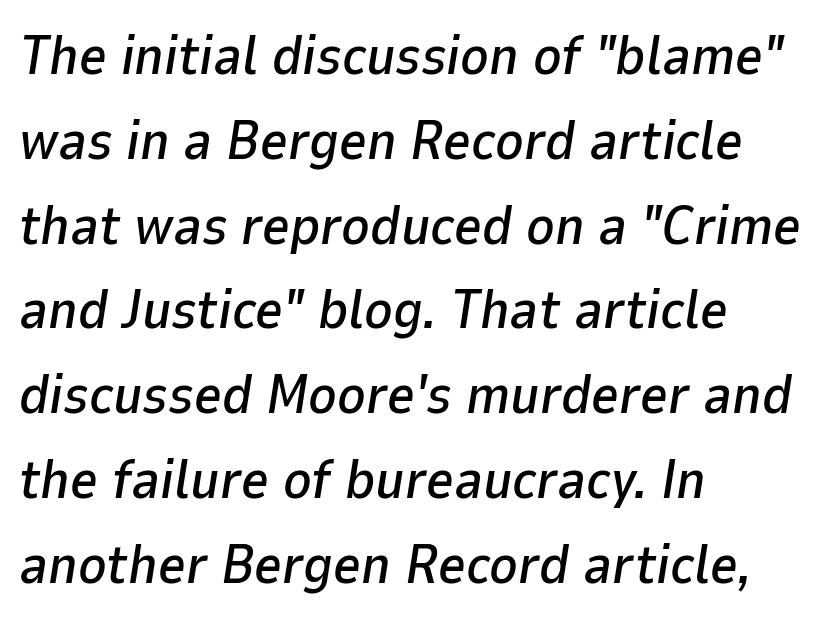
Slant detected: the letters are inclined. Underline: absent. Visually the block forms a straight wall on the left and a jagged coastline on the right. Characters follow at the spacing the type designer built in. Spacing verdict: proportional, widths tailored to each character.
